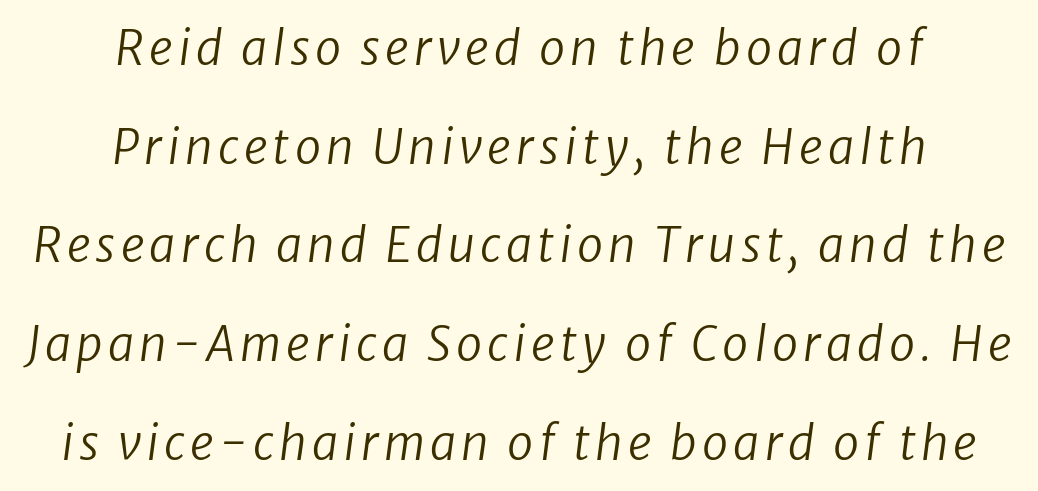
Stroke mass is kept to a normal reading level or below. The words here are not underlined. If you folded the block vertically in half, each line would mirror itself in length. Does the leading feel generous? Absolutely, it's lavish. The face used here is proportionally spaced, like ordinary book or web type. Tall strokes in this sample are angled rather than plumb.
